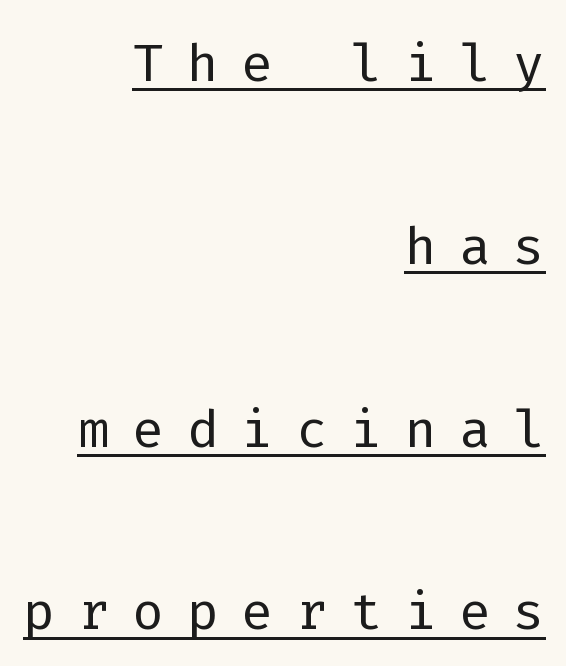
Q: Is the text bold? A: No.
Q: Is the text italic (slanted)? A: No, it is upright.
Q: Is the typeface a serif or a sans-serif typeface? A: Sans-serif.
Q: Is the text underlined? A: Yes.
Q: How is the paragraph aligned? A: Right-aligned.
Q: Is the spacing between letters normal or unusually wide? A: Unusually wide.
Q: Is the spacing between lines tight, normal or loose? A: Loose.
Q: Width (condensed, normal, or wide)? A: Normal.
Q: Stroke contrast? A: Low.
Q: x-height? A: Medium.
Q: Monospaced? A: Yes.
